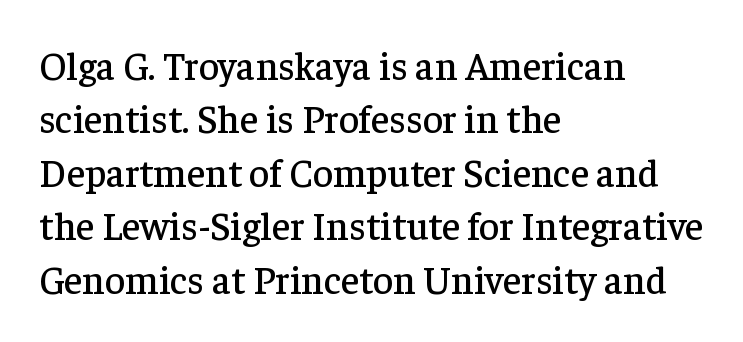
Q: Is the text italic (slanted)? A: No, it is upright.
Q: Is the typeface a serif or a sans-serif typeface? A: Serif.
Q: Is the text underlined? A: No.
Q: How is the paragraph aligned? A: Left-aligned.
Q: Is the spacing between letters normal or unusually wide? A: Normal.
Q: Is the spacing between lines tight, normal or loose? A: Normal.
Q: Width (condensed, normal, or wide)? A: Normal.
Q: Stroke contrast? A: Low.
Q: x-height? A: Medium.
Q: Monospaced? A: No.
